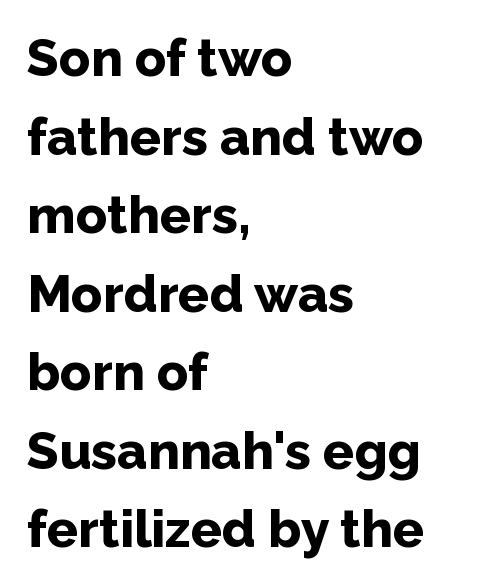
Q: Is the text bold? A: Yes.
Q: Is the text italic (slanted)? A: No, it is upright.
Q: Is the typeface a serif or a sans-serif typeface? A: Sans-serif.
Q: Is the text underlined? A: No.
Q: How is the paragraph aligned? A: Left-aligned.
Q: Is the spacing between letters normal or unusually wide? A: Normal.
Q: Is the spacing between lines tight, normal or loose? A: Normal.
Q: Width (condensed, normal, or wide)? A: Normal.
Q: Stroke contrast? A: Low.
Q: x-height? A: Medium.
Q: Monospaced? A: No.
